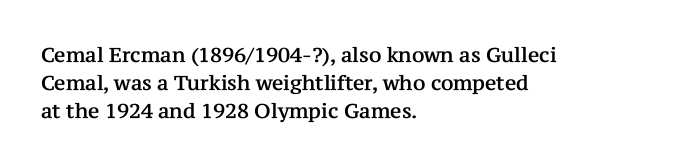
Q: Is the text italic (slanted)? A: No, it is upright.
Q: Is the text underlined? A: No.
Q: How is the paragraph aligned? A: Left-aligned.
Q: Is the spacing between letters normal or unusually wide? A: Normal.
Q: Is the spacing between lines tight, normal or loose? A: Normal.
